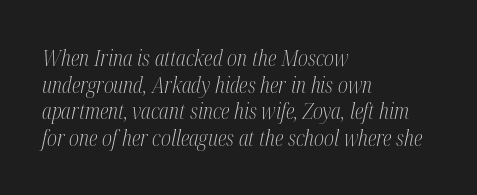
No extra tracking has been applied to these lines. A quiet, ordinary-to-light weight characterises the typeface. Bare-footed words on every line. Leftover space on each line is placed entirely after the last word. If you drew a line through each stem, it would be angled.
